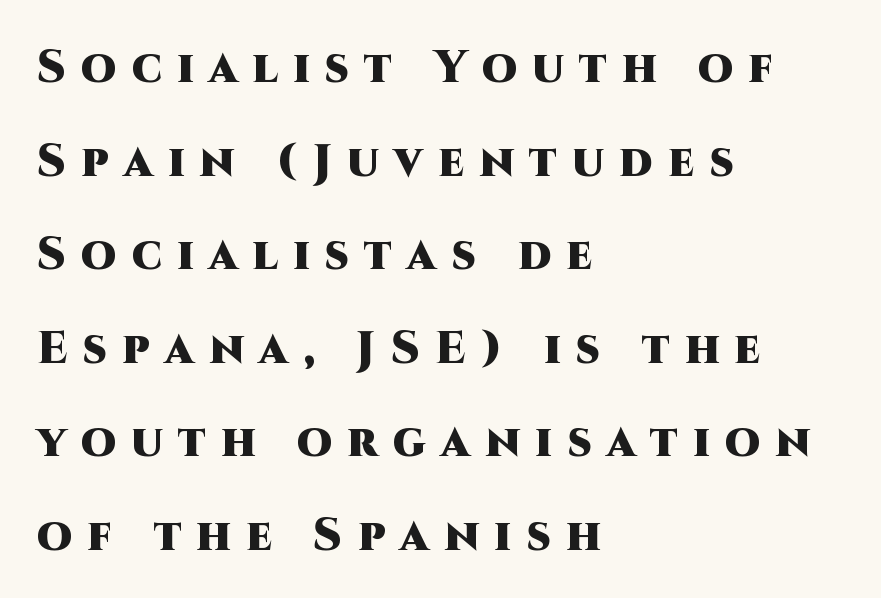
Airy leading. Every stem runs plumb, perpendicular to the baseline. Between one letter and the next there's a generous, obvious gap. The letters advance in unequal steps, a hallmark of proportional type. What weight is shown? A full bold with thick strokes.
